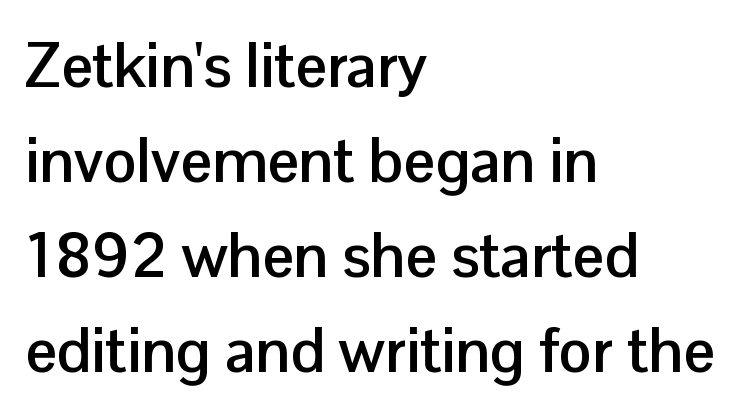
Q: Is the text bold? A: Yes.
Q: Is the text italic (slanted)? A: No, it is upright.
Q: Is the typeface a serif or a sans-serif typeface? A: Sans-serif.
Q: Is the text underlined? A: No.
Q: How is the paragraph aligned? A: Left-aligned.
Q: Is the spacing between letters normal or unusually wide? A: Normal.
Q: Is the spacing between lines tight, normal or loose? A: Normal.
Q: Width (condensed, normal, or wide)? A: Normal.
Q: Stroke contrast? A: Low.
Q: x-height? A: Medium.
Q: Monospaced? A: No.
